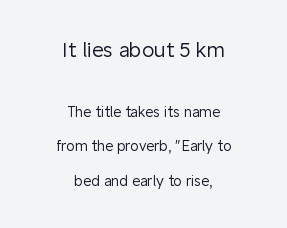
{"italic": "no", "bold": "no", "underline": "no", "align": "center", "line_spacing": "loose", "line_spacing_ratio": 2.48, "letter_spacing": "normal", "letter_spacing_em": 0.0, "larger_block": "first", "size_ratio": 1.43, "glyph_px": 20}
